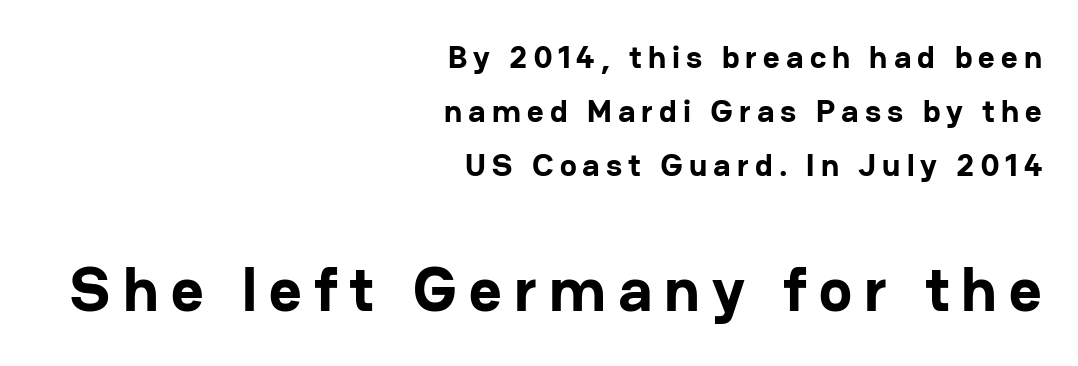
Interline gaps are of average width in this sample. Top chunk: small. Bottom chunk: large. This sample uses a sans-serif face. The sample has been set heavy, in full bold.
